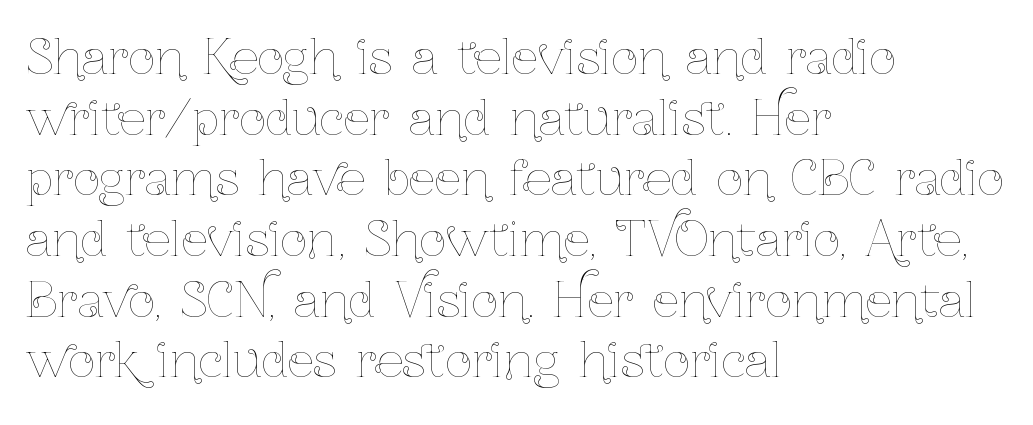
Compared with typical body copy, the letter spacing here is the same. Leading matches the norm, producing a regular column. Clear beneath every line of the passage. Posture: vertical.
